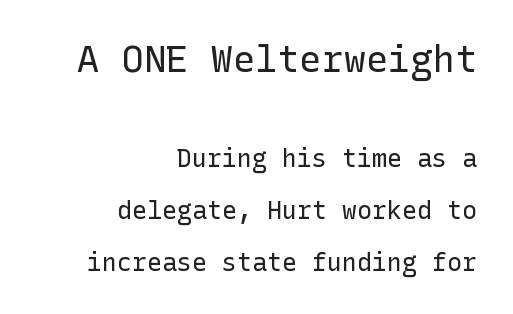
{"serif": "no", "italic": "no", "bold": "no", "weight": "regular", "width": "normal", "stroke_contrast": "low", "x_height": "medium", "underline": "no", "align": "right", "line_spacing": "loose", "line_spacing_ratio": 2.08, "letter_spacing": "normal", "letter_spacing_em": 0.0, "larger_block": "first", "size_ratio": 1.48, "glyph_px": 37}
